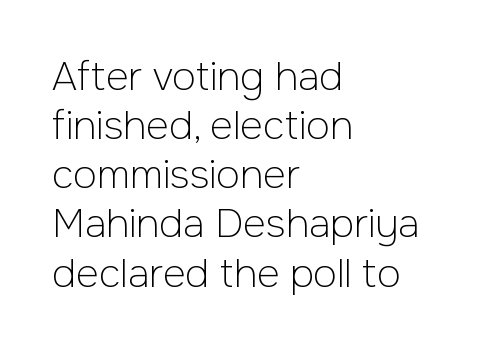
The image shows 39 px light sans-serif type, upright; set left-aligned, normal line spacing (1.26x), normal letter spacing, not underlined; low stroke contrast and a medium x-height.
